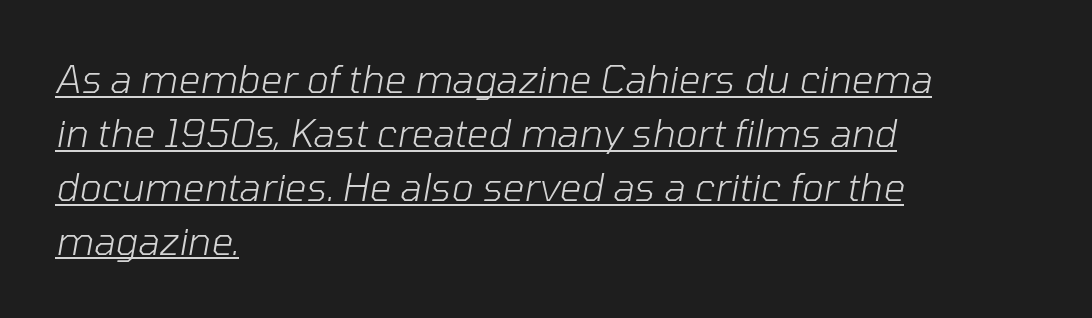
The image shows 38 px light type, italic (leaning right); set left-aligned, normal line spacing (1.42x), normal letter spacing, underlined; low stroke contrast and a medium x-height.
